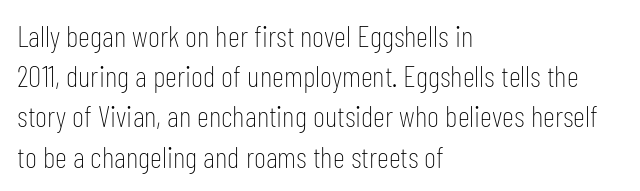
The image shows 30 px thin, condensed sans-serif type, upright; set left-aligned, normal line spacing (1.34x), normal letter spacing, not underlined; low stroke contrast and a medium x-height.
